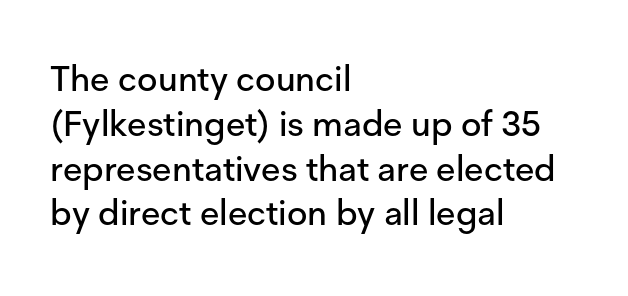
{"serif": "no", "italic": "no", "width": "normal", "stroke_contrast": "low", "x_height": "medium", "monospaced": "no", "underline": "no", "align": "left", "line_spacing": "normal", "line_spacing_ratio": 1.28, "letter_spacing": "normal", "letter_spacing_em": 0.0, "glyph_px": 35}
